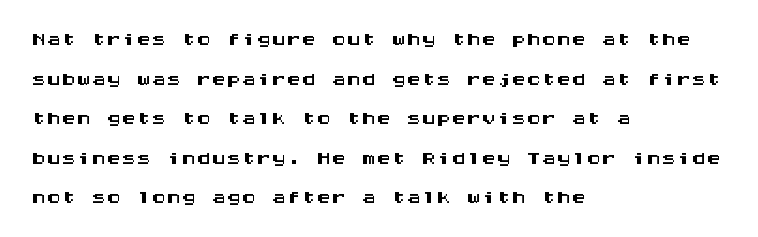
Tracking here is standard; glyphs follow each other at the usual distance. Visually the block forms a straight wall on the left and a jagged coastline on the right. The face used here is a sans, in the tradition of grotesques and geometrics. This sample uses an upright cut, with every glyph sitting square on the baseline.
